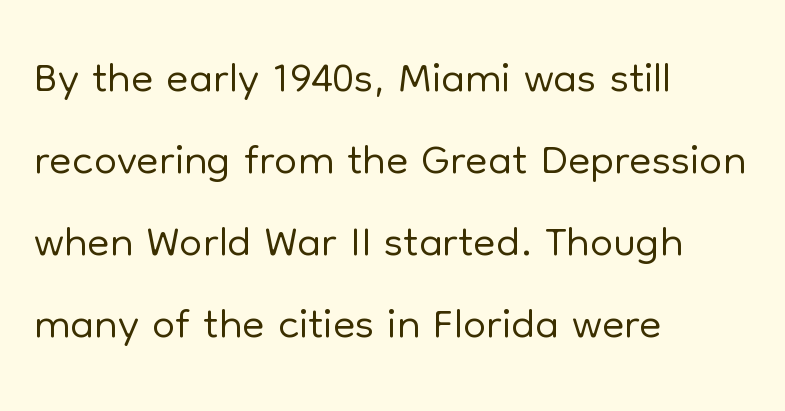
Q: Is the text bold? A: No.
Q: Is the text italic (slanted)? A: No, it is upright.
Q: Is the typeface a serif or a sans-serif typeface? A: Sans-serif.
Q: Is the text underlined? A: No.
Q: How is the paragraph aligned? A: Left-aligned.
Q: Is the spacing between letters normal or unusually wide? A: Normal.
Q: Width (condensed, normal, or wide)? A: Normal.
Q: Stroke contrast? A: Low.
Q: x-height? A: Medium.
Q: Monospaced? A: No.
